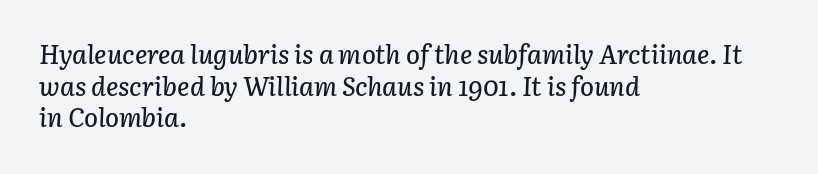
Q: Is the text italic (slanted)? A: Yes, it leans right by about 3 degrees.
Q: Is the text underlined? A: No.
Q: How is the paragraph aligned? A: Left-aligned.
Q: Is the spacing between letters normal or unusually wide? A: Normal.
